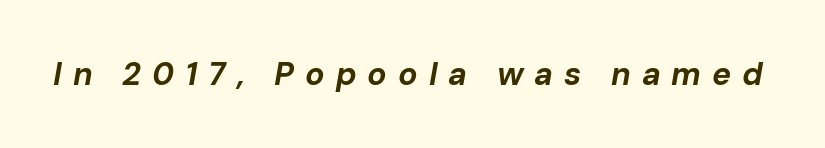
Q: Is the text bold? A: Yes.
Q: Is the text italic (slanted)? A: Yes, it leans right by about 10 degrees.
Q: Is the text underlined? A: No.
Q: Is the spacing between letters normal or unusually wide? A: Unusually wide.
Q: Width (condensed, normal, or wide)? A: Normal.
Q: Stroke contrast? A: Low.
Q: x-height? A: Medium.
Q: Monospaced? A: No.
